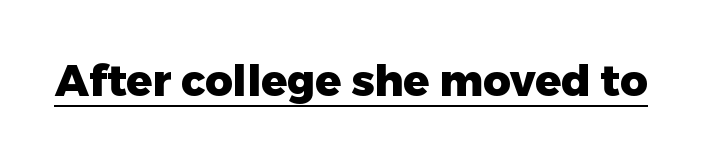
The image shows 43 px heavy sans-serif type, upright; set normal letter spacing, underlined; low stroke contrast and a medium x-height.
